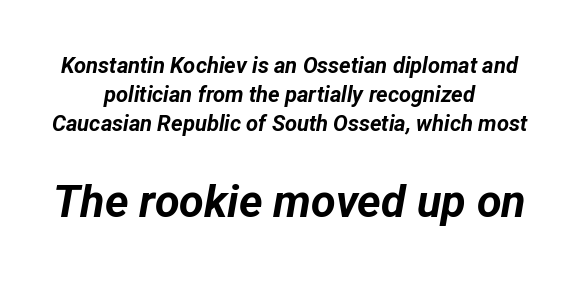
{"italic": "yes", "lean": "right", "slant_degrees": 12, "bold": "yes", "weight": "bold", "width": "normal", "stroke_contrast": "low", "x_height": "medium", "monospaced": "no", "underline": "no", "align": "center", "line_spacing": "normal", "line_spacing_ratio": 1.32, "letter_spacing": "normal", "letter_spacing_em": 0.0, "larger_block": "second", "size_ratio": 2.05, "glyph_px": 45}
